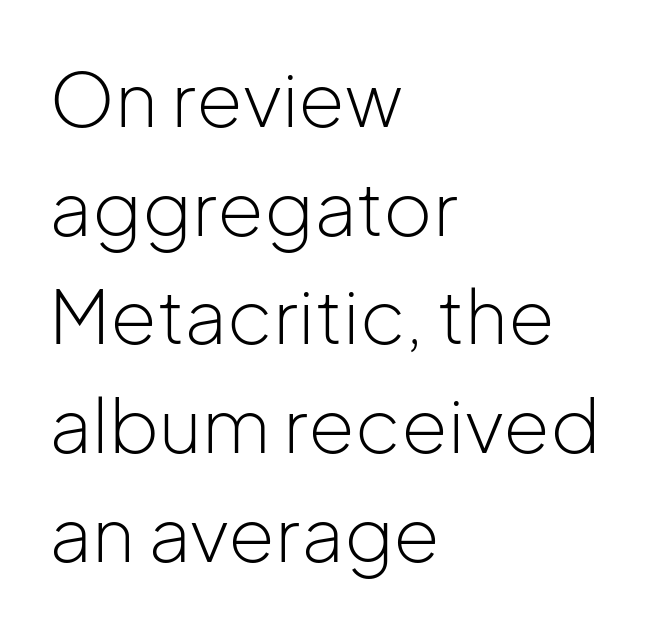
{"serif": "no", "italic": "no", "bold": "no", "weight": "light", "width": "normal", "stroke_contrast": "low", "x_height": "medium", "monospaced": "no", "underline": "no", "align": "left", "line_spacing": "normal", "line_spacing_ratio": 1.45, "letter_spacing": "normal", "letter_spacing_em": 0.0, "glyph_px": 75}
